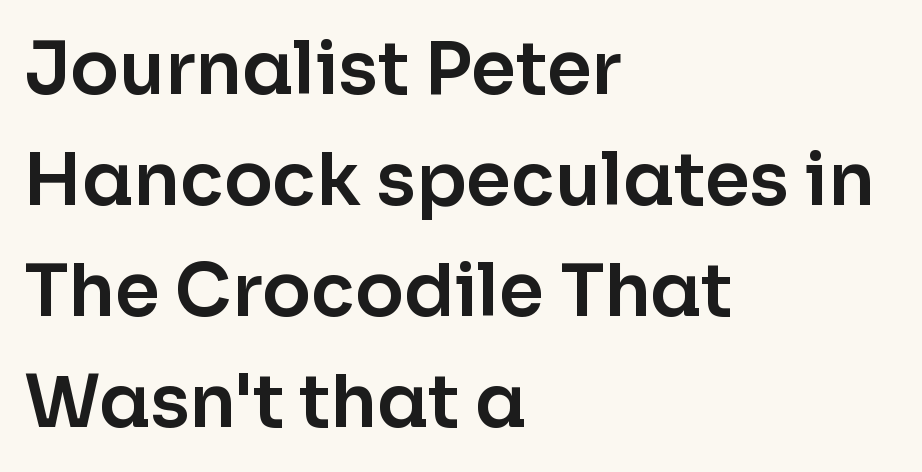
The image shows 72 px sans-serif type, upright; set left-aligned, normal line spacing (1.54x), normal letter spacing, not underlined; low stroke contrast and a medium x-height.
